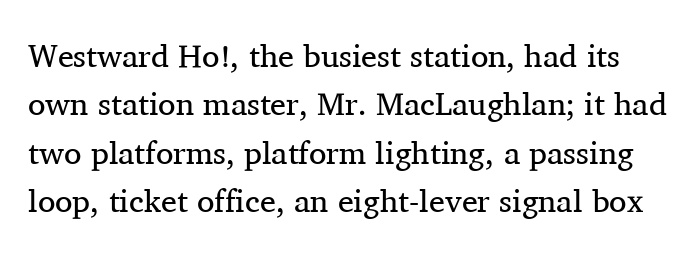
Q: Is the text bold? A: No.
Q: Is the text italic (slanted)? A: No, it is upright.
Q: Is the typeface a serif or a sans-serif typeface? A: Serif.
Q: Is the text underlined? A: No.
Q: Is the spacing between letters normal or unusually wide? A: Normal.
Q: Is the spacing between lines tight, normal or loose? A: Normal.
Q: Width (condensed, normal, or wide)? A: Normal.
Q: Stroke contrast? A: Medium.
Q: x-height? A: Medium.
Q: Monospaced? A: No.
